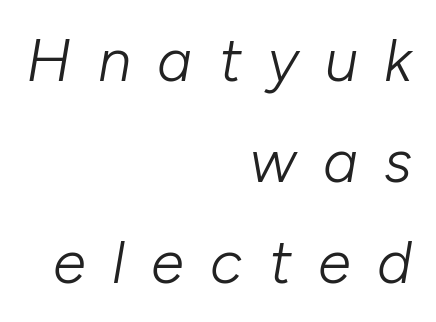
Q: Is the text bold? A: No.
Q: Is the text italic (slanted)? A: Yes, it leans right by about 10 degrees.
Q: Is the text underlined? A: No.
Q: How is the paragraph aligned? A: Right-aligned.
Q: Is the spacing between letters normal or unusually wide? A: Unusually wide.
Q: Is the spacing between lines tight, normal or loose? A: Normal.
Q: Width (condensed, normal, or wide)? A: Normal.
Q: Stroke contrast? A: Low.
Q: x-height? A: Medium.
Q: Monospaced? A: No.
